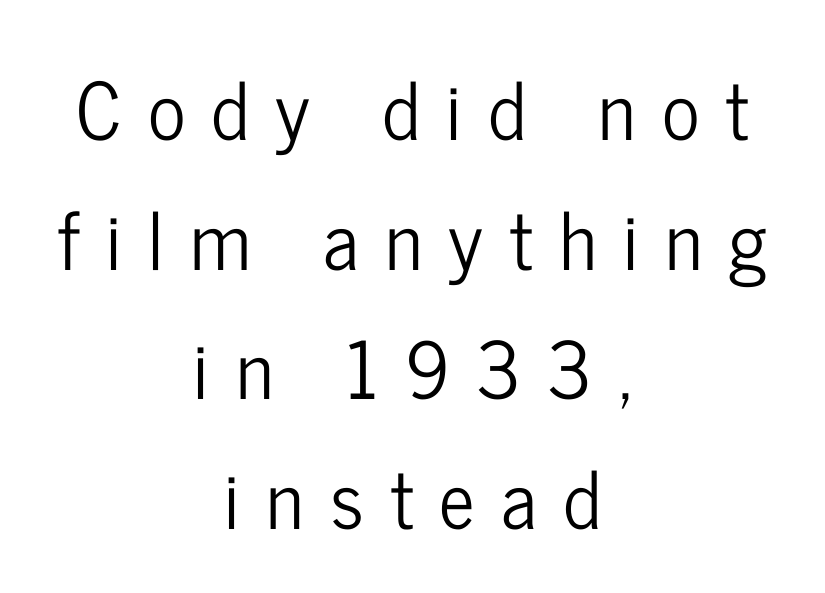
{"serif": "no", "italic": "no", "width": "condensed", "stroke_contrast": "low", "x_height": "medium", "monospaced": "no", "underline": "no", "align": "center", "line_spacing": "normal", "line_spacing_ratio": 1.64, "letter_spacing": "wide", "letter_spacing_em": 0.33, "glyph_px": 79}
